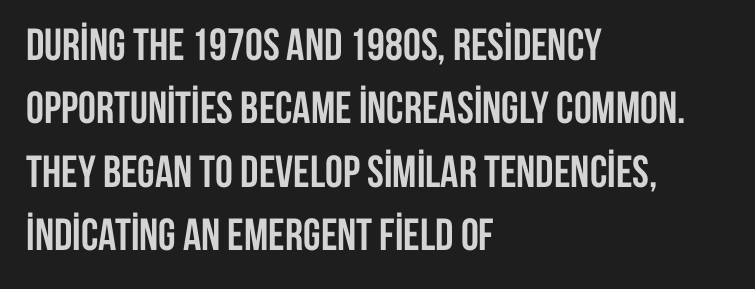
{"serif": "no", "italic": "no", "bold": "yes", "weight": "semibold", "width": "condensed", "stroke_contrast": "low", "x_height": "large", "monospaced": "no", "underline": "no", "align": "left", "line_spacing": "normal", "line_spacing_ratio": 1.41, "letter_spacing": "normal", "letter_spacing_em": 0.0, "glyph_px": 45}
